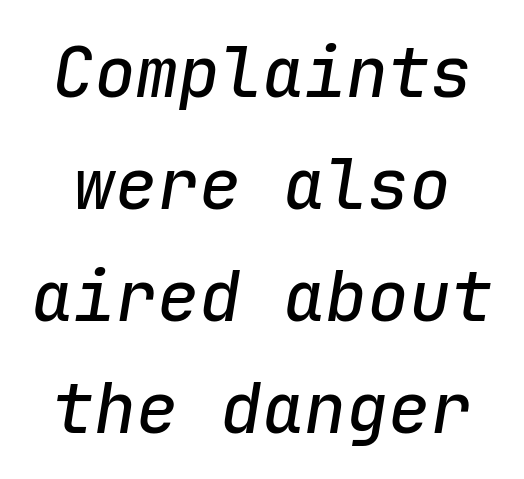
Q: Is the text italic (slanted)? A: Yes, it leans right by about 9 degrees.
Q: Is the text underlined? A: No.
Q: Is the spacing between letters normal or unusually wide? A: Normal.
Q: Is the spacing between lines tight, normal or loose? A: Normal.
Q: Width (condensed, normal, or wide)? A: Normal.
Q: Stroke contrast? A: Low.
Q: x-height? A: Medium.
Q: Monospaced? A: Yes.
